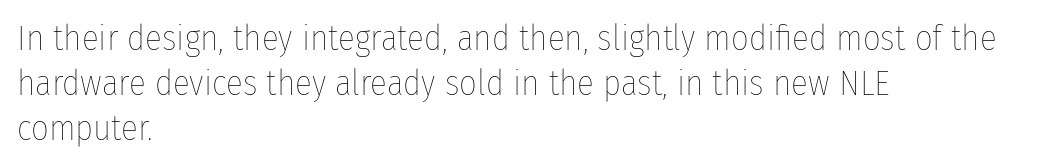
{"italic": "no", "bold": "no", "weight": "thin", "width": "condensed", "stroke_contrast": "low", "x_height": "medium", "monospaced": "no", "underline": "no", "align": "left", "line_spacing": "normal", "line_spacing_ratio": 1.28, "letter_spacing": "normal", "letter_spacing_em": 0.0, "glyph_px": 35}
